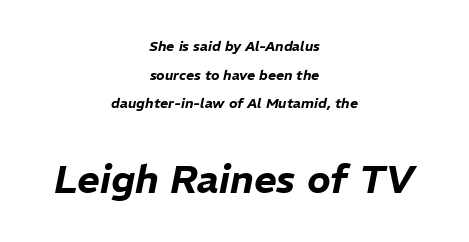
{"italic": "yes", "lean": "right", "slant_degrees": 11, "width": "normal", "stroke_contrast": "low", "x_height": "medium", "monospaced": "no", "underline": "no", "align": "center", "line_spacing": "loose", "line_spacing_ratio": 2.05, "letter_spacing": "normal", "letter_spacing_em": 0.0, "larger_block": "second", "size_ratio": 2.79, "glyph_px": 39}
